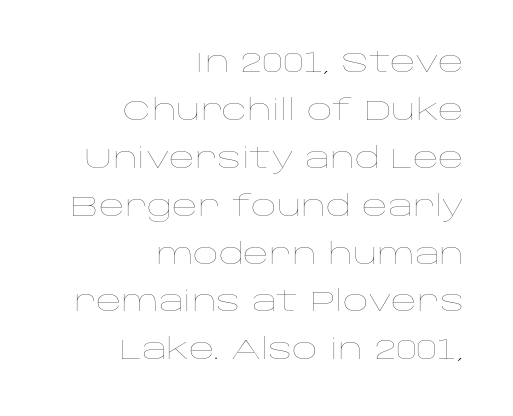
Q: Is the text bold? A: No.
Q: Is the text italic (slanted)? A: No, it is upright.
Q: Is the text underlined? A: No.
Q: How is the paragraph aligned? A: Right-aligned.
Q: Is the spacing between letters normal or unusually wide? A: Normal.
Q: Width (condensed, normal, or wide)? A: Wide.
Q: Stroke contrast? A: Low.
Q: x-height? A: Large.
Q: Monospaced? A: No.
